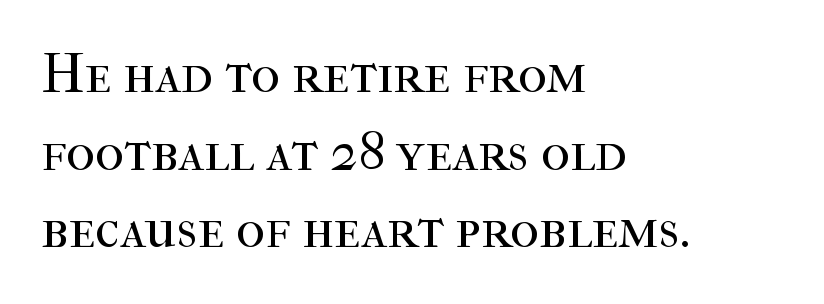
Q: Is the text bold? A: No.
Q: Is the text italic (slanted)? A: No, it is upright.
Q: Is the typeface a serif or a sans-serif typeface? A: Serif.
Q: Is the text underlined? A: No.
Q: How is the paragraph aligned? A: Left-aligned.
Q: Is the spacing between letters normal or unusually wide? A: Normal.
Q: Is the spacing between lines tight, normal or loose? A: Normal.
Q: Width (condensed, normal, or wide)? A: Normal.
Q: Stroke contrast? A: High.
Q: x-height? A: Medium.
Q: Monospaced? A: No.
